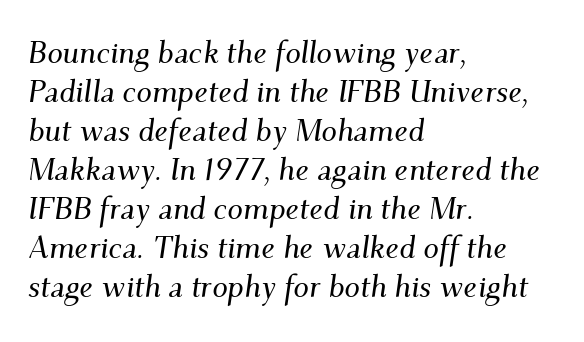
The image shows 31 px serif type, italic (leaning right); set left-aligned, normal line spacing (1.26x), normal letter spacing, not underlined; medium stroke contrast and a small x-height.
